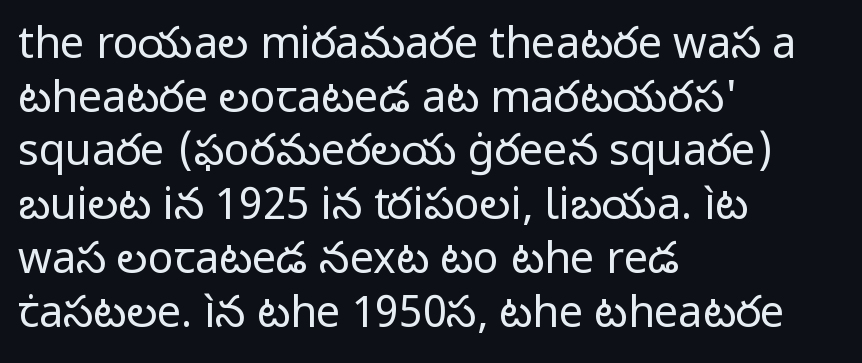
Horizontal alignment here is leftward, the default for most running prose. Looks like regular typesetting: each glyph gets only the width it needs. A sans-serif font was chosen for this passage. The typeface has the unassuming heft of standard copy or less.
